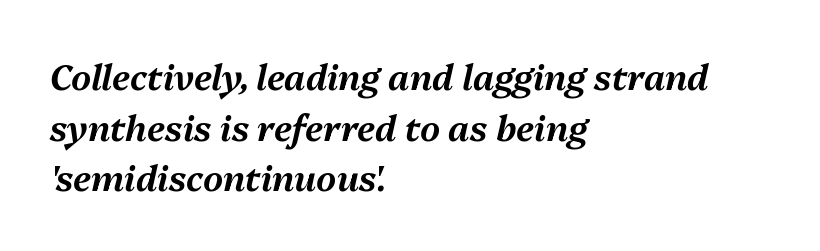
{"italic": "yes", "lean": "right", "slant_degrees": 13, "width": "normal", "stroke_contrast": "medium", "x_height": "medium", "monospaced": "no", "underline": "no", "align": "left", "line_spacing": "normal", "line_spacing_ratio": 1.45, "letter_spacing": "normal", "letter_spacing_em": 0.0, "glyph_px": 35}
